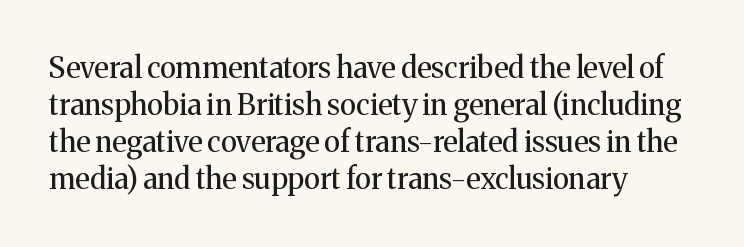
No word sits above an underline. Which margin do the lines hug? The left one — the right edge is uneven. Is this a sans? No — the strokes have serifs. Is the letter spacing exaggerated? No — it looks like the ordinary default.
